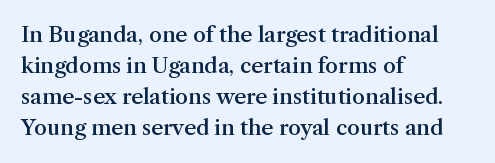
Q: Is the text bold? A: Semi-bold.
Q: Is the text italic (slanted)? A: No, it is upright.
Q: Is the text underlined? A: No.
Q: How is the paragraph aligned? A: Left-aligned.
Q: Is the spacing between letters normal or unusually wide? A: Normal.
Q: Is the spacing between lines tight, normal or loose? A: Normal.
